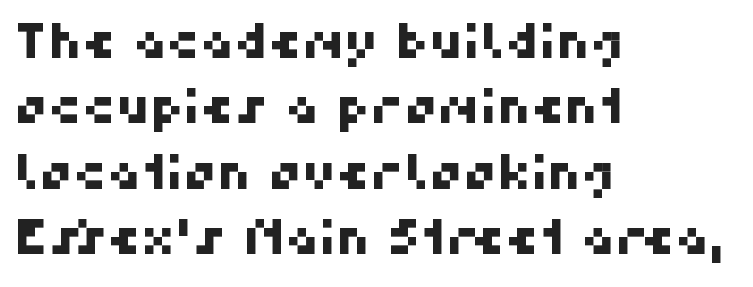
Look at the tracking — it's just the regular setting, nothing added. Rule under the text: the space is simply empty. The paragraph has a hard left edge and a soft right edge. Looks like regular typesetting: each glyph gets only the width it needs. I'd call this a sans setting — the letters go barefoot. Line spacing here is normal.
